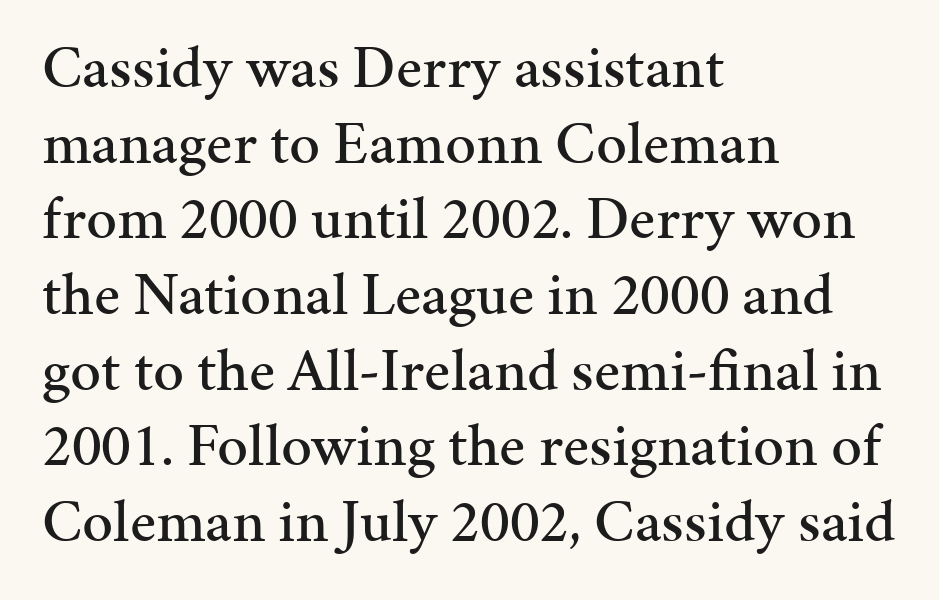
{"serif": "yes", "italic": "no", "width": "normal", "stroke_contrast": "medium", "x_height": "medium", "monospaced": "no", "underline": "no", "align": "left", "line_spacing_ratio": 1.24, "letter_spacing": "normal", "letter_spacing_em": 0.0, "glyph_px": 61}
